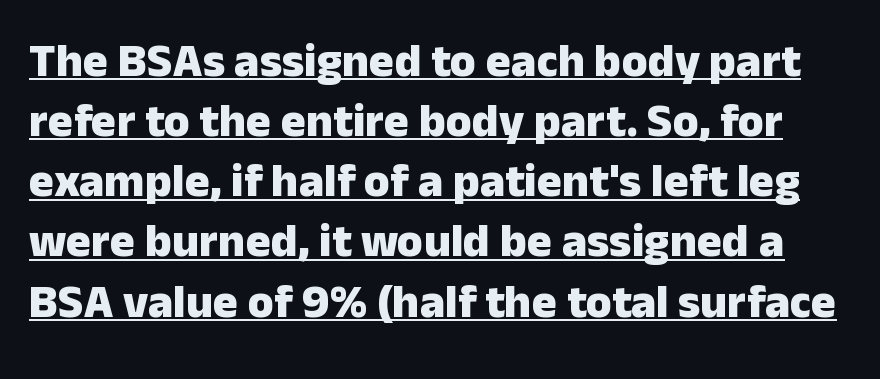
{"serif": "no", "italic": "no", "bold": "yes", "weight": "heavy", "width": "normal", "stroke_contrast": "low", "x_height": "medium", "monospaced": "no", "underline": "yes", "line_spacing": "normal", "line_spacing_ratio": 1.28, "letter_spacing": "normal", "letter_spacing_em": 0.0, "glyph_px": 47}
